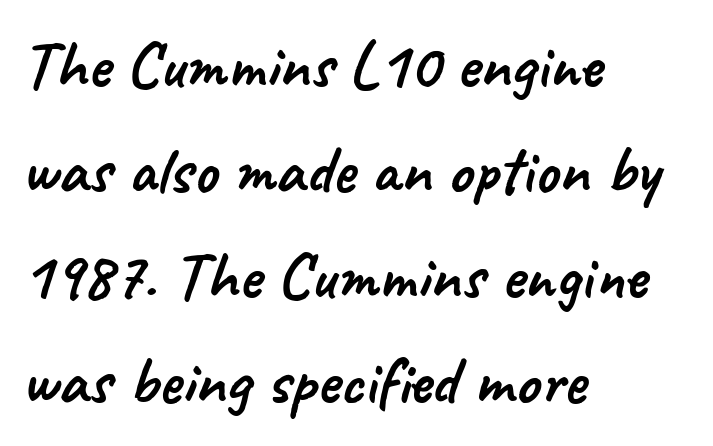
{"serif": "no", "width": "normal", "stroke_contrast": "low", "x_height": "small", "monospaced": "no", "underline": "no", "align": "left", "line_spacing": "normal", "line_spacing_ratio": 1.55, "letter_spacing": "normal", "letter_spacing_em": 0.0, "glyph_px": 68}
